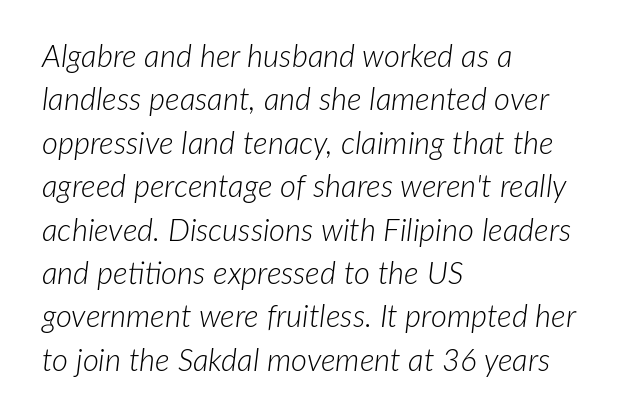
{"italic": "yes", "lean": "right", "slant_degrees": 7, "bold": "no", "weight": "light", "width": "normal", "stroke_contrast": "low", "x_height": "medium", "monospaced": "no", "underline": "no", "align": "left", "line_spacing": "normal", "line_spacing_ratio": 1.4, "letter_spacing": "normal", "letter_spacing_em": 0.0, "glyph_px": 31}
